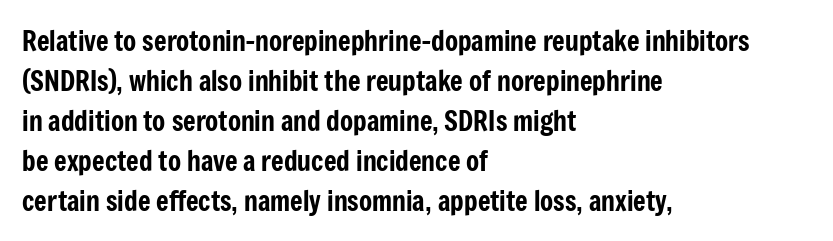
Q: Is the text italic (slanted)? A: No, it is upright.
Q: Is the text underlined? A: No.
Q: How is the paragraph aligned? A: Left-aligned.
Q: Is the spacing between letters normal or unusually wide? A: Normal.
Q: Is the spacing between lines tight, normal or loose? A: Normal.
